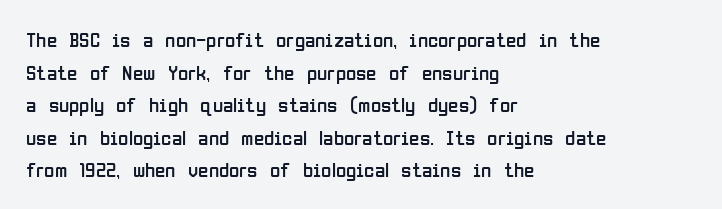
The axis of the letterforms is exactly vertical. Here the glyphs are tracked normally, forming tight word shapes. Descenders hang freely into open space. Line beginnings align vertically; line endings do not. The rows are spaced the way most documents space them.
